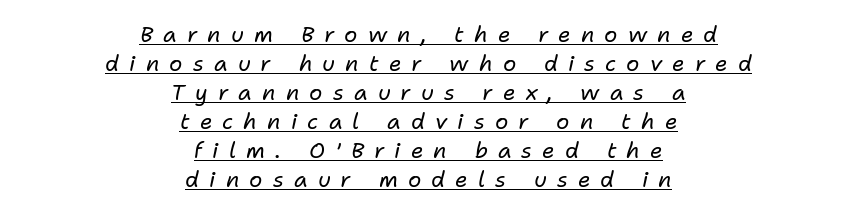
Q: Is the text bold? A: No.
Q: Is the text italic (slanted)? A: Yes, it leans right by about 11 degrees.
Q: Is the text underlined? A: Yes.
Q: How is the paragraph aligned? A: Centered.
Q: Is the spacing between letters normal or unusually wide? A: Unusually wide.
Q: Is the spacing between lines tight, normal or loose? A: Normal.
